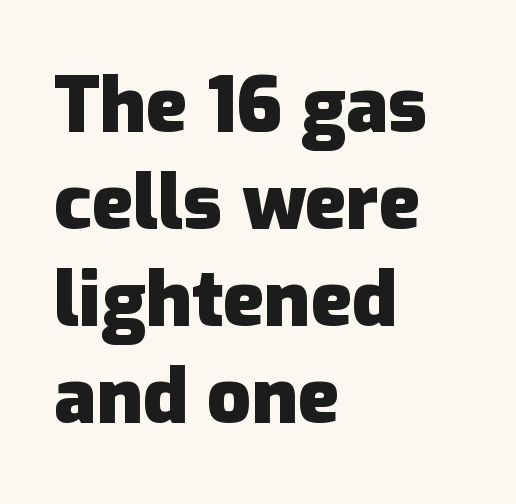
Q: Is the text bold? A: Yes.
Q: Is the text italic (slanted)? A: No, it is upright.
Q: Is the typeface a serif or a sans-serif typeface? A: Sans-serif.
Q: Is the text underlined? A: No.
Q: How is the paragraph aligned? A: Left-aligned.
Q: Is the spacing between letters normal or unusually wide? A: Normal.
Q: Is the spacing between lines tight, normal or loose? A: Normal.
Q: Width (condensed, normal, or wide)? A: Normal.
Q: Stroke contrast? A: Low.
Q: x-height? A: Medium.
Q: Monospaced? A: No.
